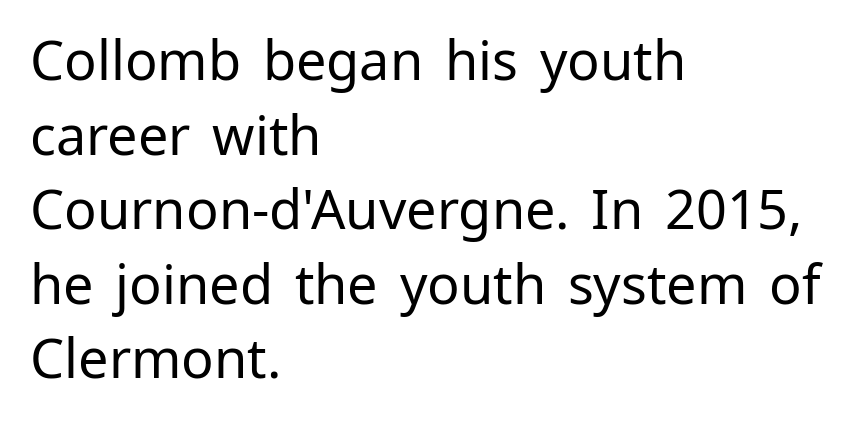
The image shows 54 px regular-weight sans-serif type, upright; set left-aligned, normal line spacing (1.38x), normal letter spacing, not underlined; low stroke contrast and a medium x-height.
